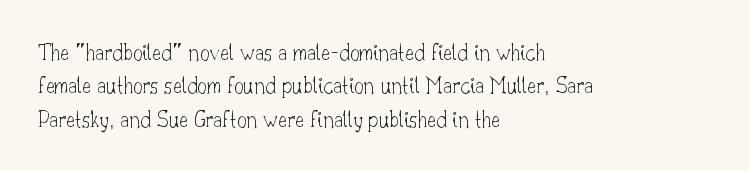
Q: Is the text bold? A: No.
Q: Is the text italic (slanted)? A: No, it is upright.
Q: Is the text underlined? A: No.
Q: How is the paragraph aligned? A: Left-aligned.
Q: Is the spacing between letters normal or unusually wide? A: Normal.
Q: Is the spacing between lines tight, normal or loose? A: Normal.
